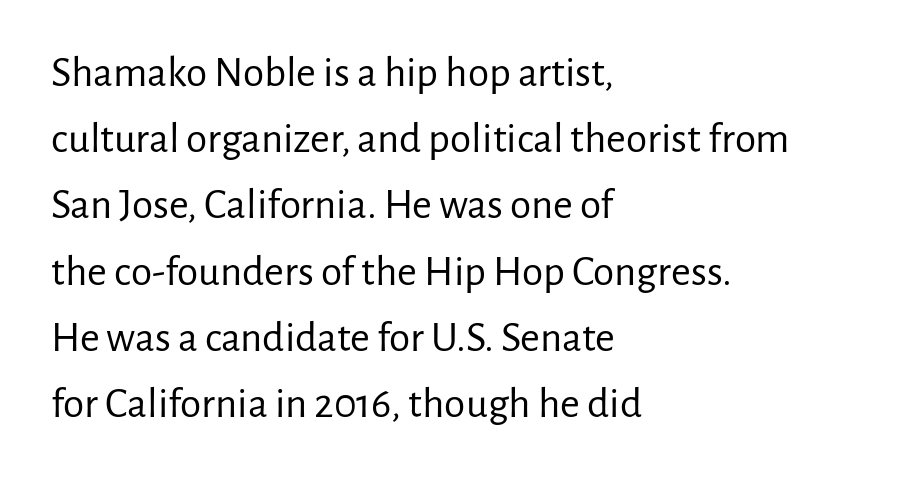
Varying glyph widths throughout — classic text-font behaviour. Short and long lines alike share a common starting point at left. Nope, not italic — everything's standing straight. Serifs: no, the terminals of the letterforms are clean. Vertically, the passage feels balanced, rows spaced as you'd expect. The area under the type is left untouched.
